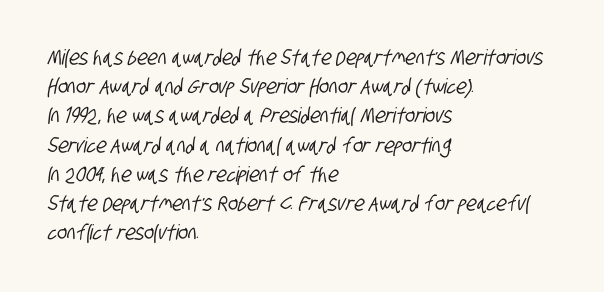
Q: Is the text underlined? A: No.
Q: How is the paragraph aligned? A: Left-aligned.
Q: Is the spacing between letters normal or unusually wide? A: Normal.
Q: Is the spacing between lines tight, normal or loose? A: Normal.
